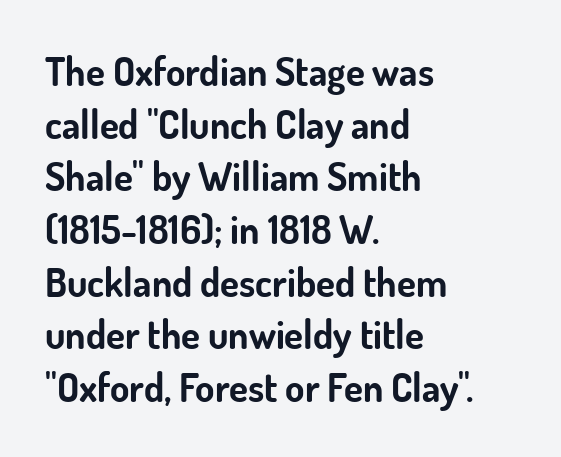
The image shows 39 px bold sans-serif type, upright; set left-aligned, normal line spacing (1.35x), normal letter spacing, not underlined; low stroke contrast and a small x-height.
